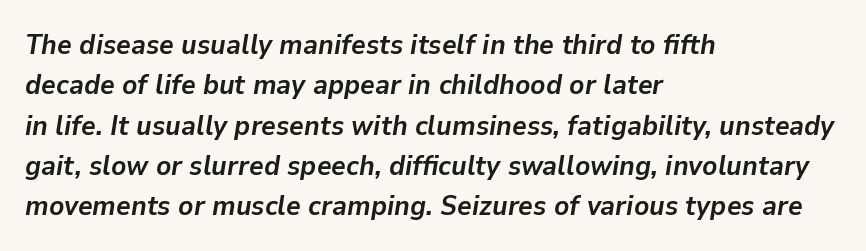
How heavy is the stroke? Heavy — this is a bold. Nothing unusual about the tracking: characters are spaced as the font intends. Does the lettering tilt? It does — this is italic. A normal amount of white space separates one row of letters from the next. The baseline area is clear.
